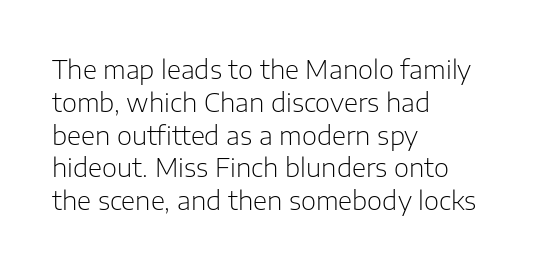
The image shows 26 px text type, upright; set left-aligned, normal line spacing (1.26x), normal letter spacing, not underlined.
